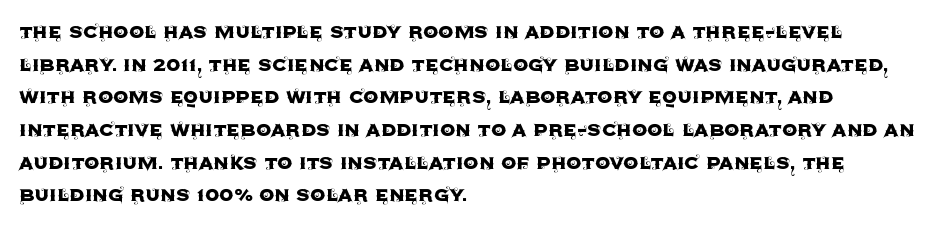
The vertical gap from one line to the next is medium. The rendering keeps characters at their native spacing. The axis of the letterforms is exactly vertical. Bare-footed words on every line. In CSS terms this would be text-align: left.
